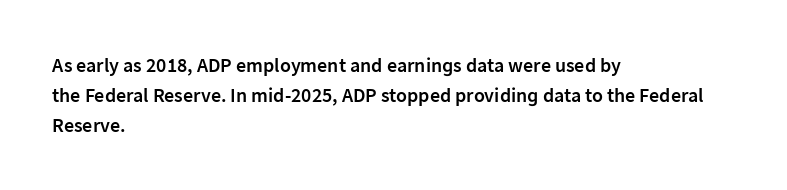
The image shows 20 px text type, upright; set left-aligned, normal line spacing (1.49x), normal letter spacing, not underlined.
